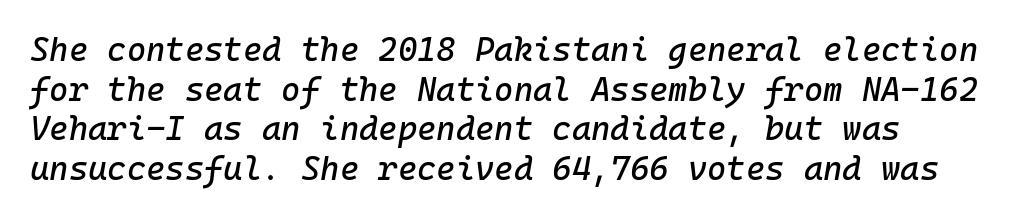
Slant detected: the letters are inclined. This sample has the even, mechanical cadence of fixed-width lettering. No word sits above an underline. Is the letter spacing exaggerated? No — it looks like the ordinary default.
